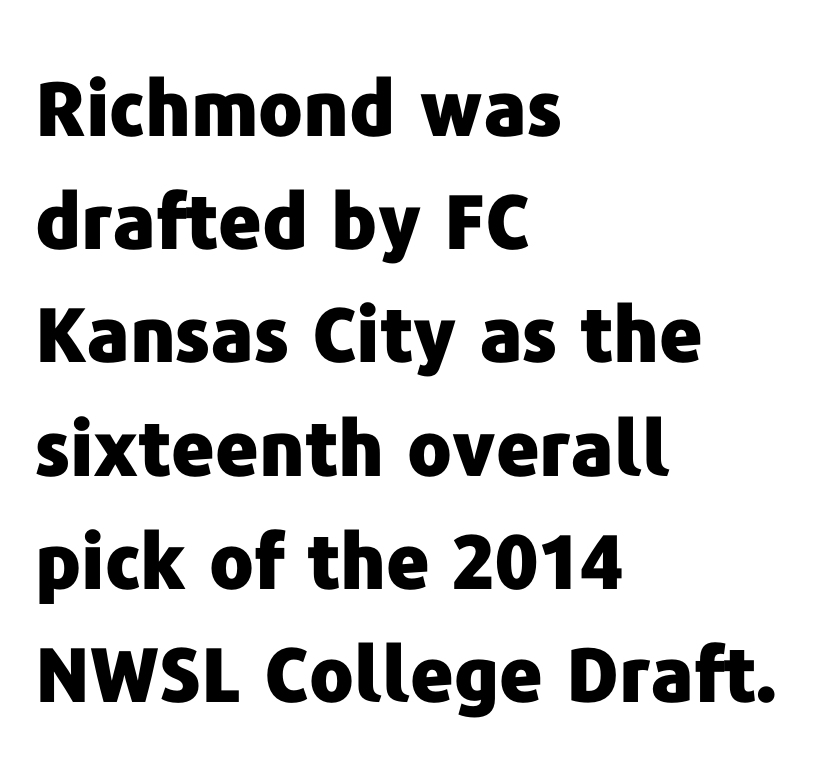
{"serif": "no", "italic": "no", "bold": "yes", "weight": "heavy", "width": "normal", "stroke_contrast": "low", "x_height": "medium", "monospaced": "no", "underline": "no", "align": "left", "line_spacing": "normal", "line_spacing_ratio": 1.51, "letter_spacing": "normal", "letter_spacing_em": 0.0, "glyph_px": 75}
